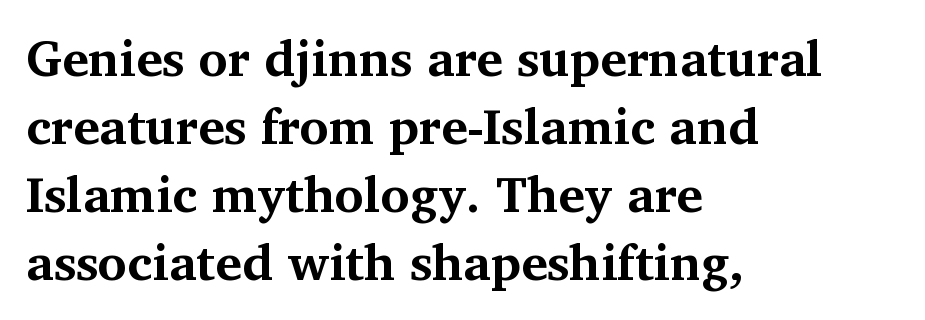
Line spacing here is normal. Set as a true bold cut, around the 700 mark. Serifs: yes, visible at the terminals of the letterforms. The letters stand straight up with perfectly vertical stems. Look at the tracking — it's just the regular setting, nothing added. You could not count columns in this text — the font is proportionally spaced.
